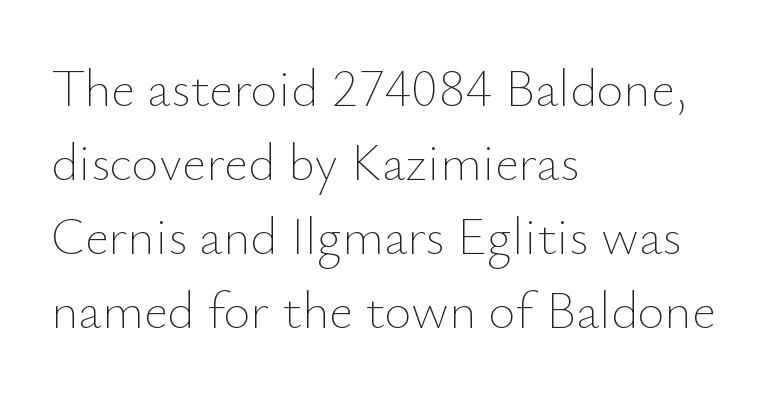
Q: Is the text bold? A: No.
Q: Is the text italic (slanted)? A: No, it is upright.
Q: Is the text underlined? A: No.
Q: How is the paragraph aligned? A: Left-aligned.
Q: Is the spacing between letters normal or unusually wide? A: Normal.
Q: Is the spacing between lines tight, normal or loose? A: Normal.
Q: Width (condensed, normal, or wide)? A: Normal.
Q: Stroke contrast? A: Low.
Q: x-height? A: Small.
Q: Monospaced? A: No.
